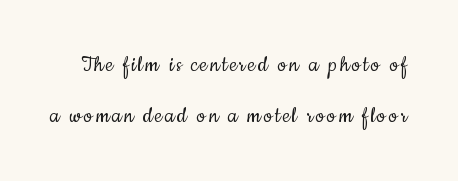
The typesetting does not lean heavy: it is not bold. No word sits above an underline. Honestly, the rows look like they've been pulled way apart.
